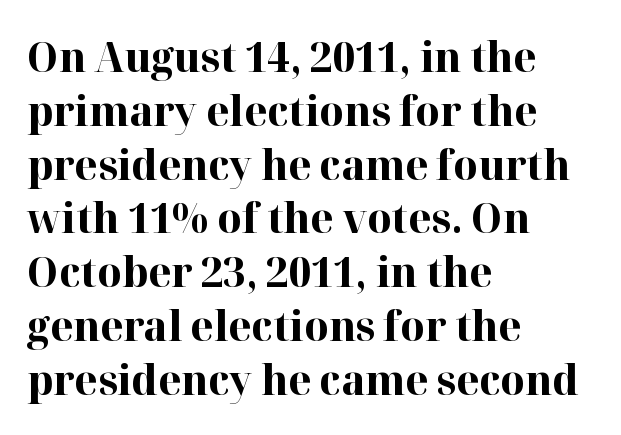
{"serif": "yes", "italic": "no", "bold": "yes", "weight": "bold", "width": "normal", "stroke_contrast": "high", "x_height": "medium", "monospaced": "no", "underline": "no", "align": "left", "line_spacing": "normal", "line_spacing_ratio": 1.28, "letter_spacing": "normal", "letter_spacing_em": 0.0, "glyph_px": 42}
